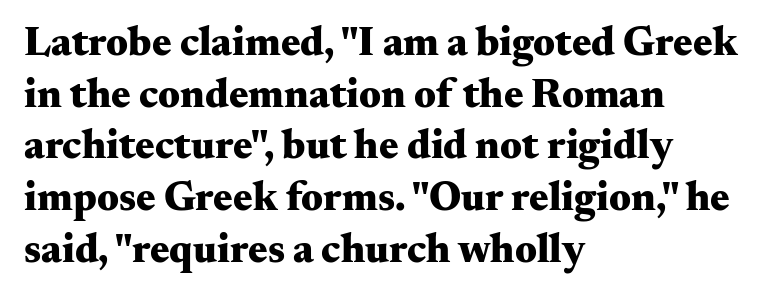
{"serif": "yes", "italic": "no", "bold": "yes", "weight": "heavy", "width": "wide", "stroke_contrast": "medium", "x_height": "small", "monospaced": "no", "underline": "no", "align": "left", "line_spacing": "normal", "line_spacing_ratio": 1.26, "letter_spacing": "normal", "letter_spacing_em": 0.0, "glyph_px": 41}
